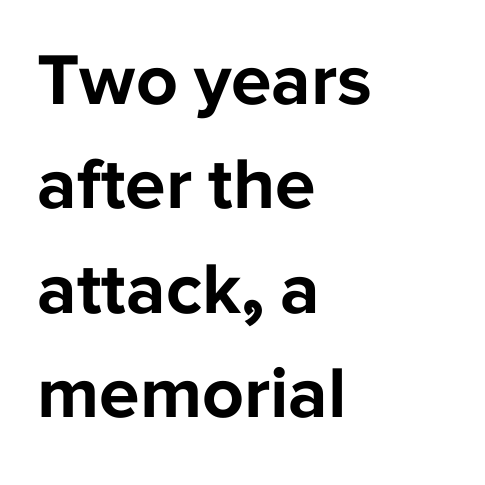
Upright lettering throughout. The passage shown is typed in a proportional face where columns would drift. Stroke thickness is high; the sample reads as a true bold. Between one letter and the next there's only the usual sliver of space. The space between consecutive lines is moderate.
